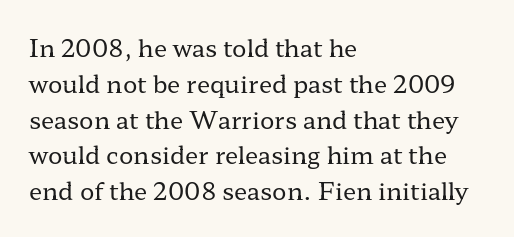
The setting favours the left margin, as ordinary paragraphs usually do. Upright lettering throughout. Letter spacing: default. No chunkiness to these letters — they're not bold.
